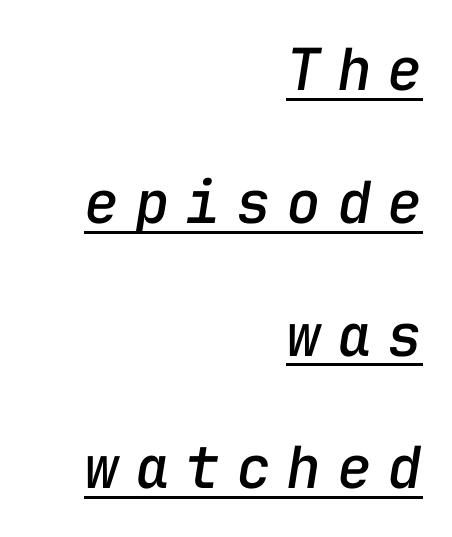
The image shows 58 px text type, italic (leaning right), monospaced; set right-aligned, loose line spacing (2.29x), unusually wide letter spacing (+0.27 em), underlined; low stroke contrast and a medium x-height.
